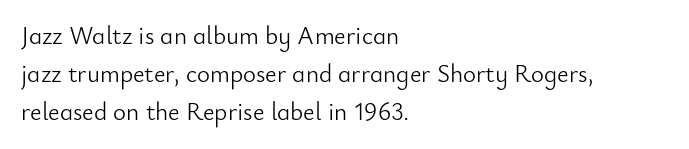
{"italic": "no", "bold": "no", "underline": "no", "align": "left", "line_spacing": "normal", "line_spacing_ratio": 1.52, "letter_spacing": "normal", "letter_spacing_em": 0.0, "glyph_px": 25}
